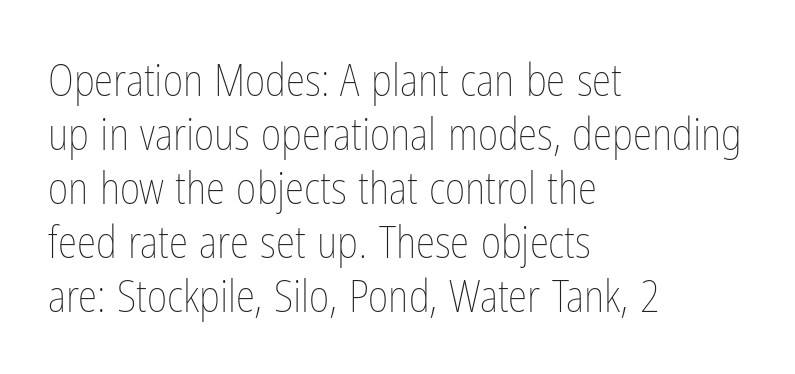
{"italic": "no", "bold": "no", "weight": "thin", "width": "condensed", "stroke_contrast": "low", "x_height": "medium", "monospaced": "no", "underline": "no", "align": "left", "line_spacing_ratio": 1.23, "letter_spacing": "normal", "letter_spacing_em": 0.0, "glyph_px": 44}
